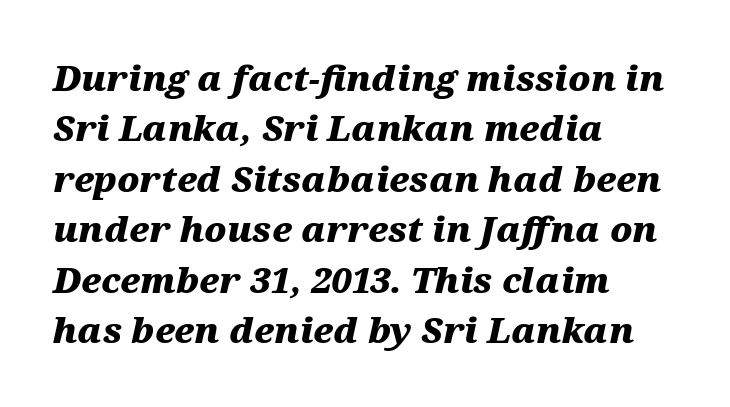
The image shows 35 px heavy, wide type, italic (leaning right); set left-aligned, normal line spacing (1.44x), normal letter spacing, not underlined; medium stroke contrast and a medium x-height.
